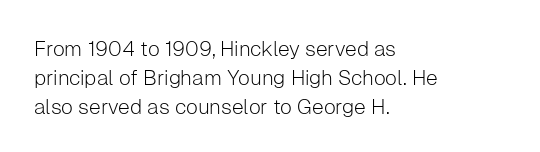
The image shows 21 px text type, upright; set left-aligned, normal line spacing (1.38x), normal letter spacing, not underlined.
